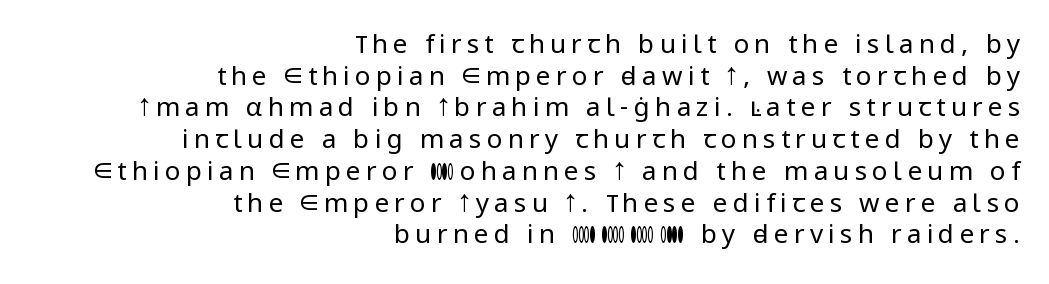
Q: Is the text bold? A: No.
Q: Is the text italic (slanted)? A: No, it is upright.
Q: Is the text underlined? A: No.
Q: How is the paragraph aligned? A: Right-aligned.
Q: Is the spacing between letters normal or unusually wide? A: Unusually wide.
